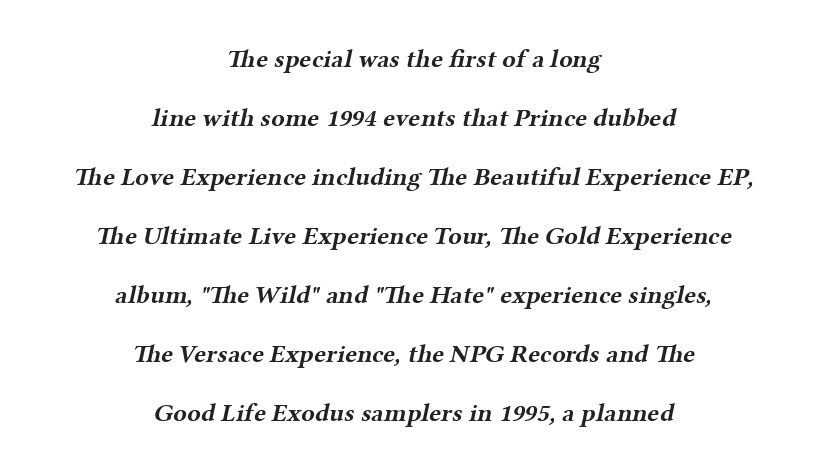
Q: Is the text bold? A: Yes.
Q: Is the text underlined? A: No.
Q: How is the paragraph aligned? A: Centered.
Q: Is the spacing between letters normal or unusually wide? A: Normal.
Q: Is the spacing between lines tight, normal or loose? A: Loose.
